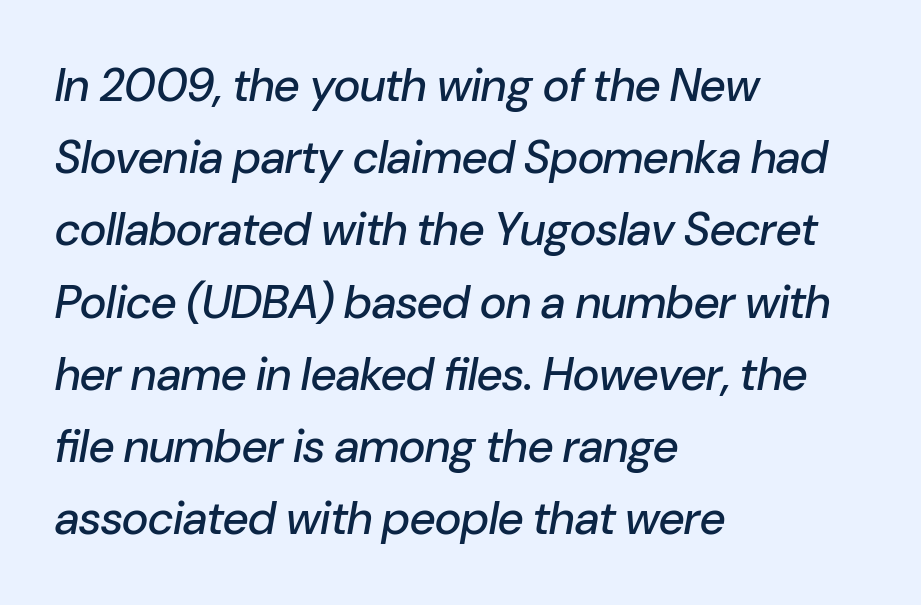
{"italic": "yes", "lean": "right", "slant_degrees": 10, "width": "normal", "stroke_contrast": "low", "x_height": "medium", "monospaced": "no", "underline": "no", "align": "left", "line_spacing": "normal", "line_spacing_ratio": 1.57, "letter_spacing": "normal", "letter_spacing_em": 0.0, "glyph_px": 46}
